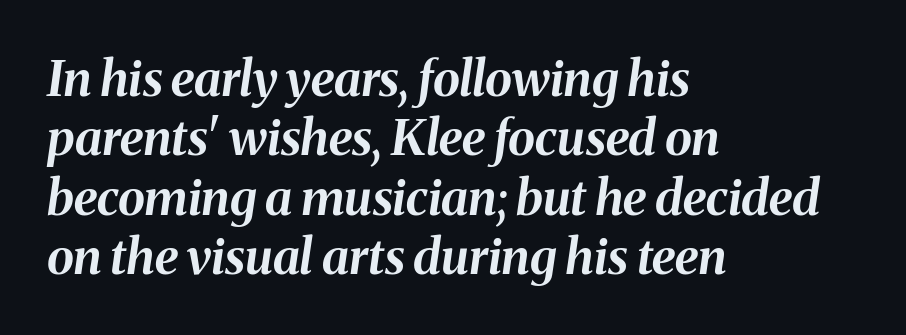
Q: Is the text bold? A: Yes.
Q: Is the text italic (slanted)? A: Yes, it leans right by about 8 degrees.
Q: Is the text underlined? A: No.
Q: How is the paragraph aligned? A: Left-aligned.
Q: Is the spacing between letters normal or unusually wide? A: Normal.
Q: Width (condensed, normal, or wide)? A: Normal.
Q: Stroke contrast? A: Medium.
Q: x-height? A: Medium.
Q: Monospaced? A: No.
